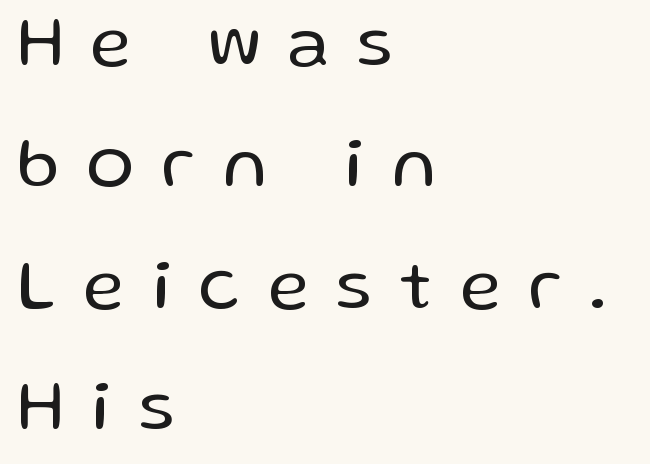
{"serif": "no", "italic": "no", "bold": "no", "weight": "regular", "width": "normal", "stroke_contrast": "low", "x_height": "medium", "monospaced": "no", "underline": "no", "align": "left", "line_spacing_ratio": 1.71, "letter_spacing": "wide", "letter_spacing_em": 0.4, "glyph_px": 71}
